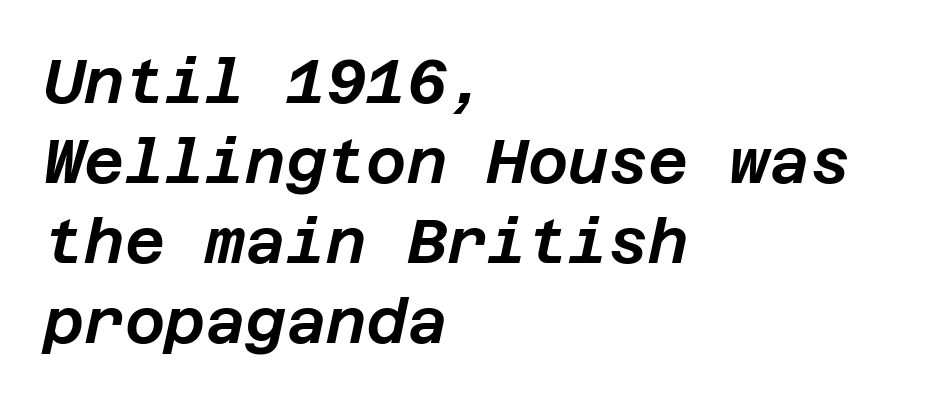
{"italic": "yes", "lean": "right", "slant_degrees": 12, "width": "normal", "stroke_contrast": "low", "x_height": "large", "underline": "no", "align": "left", "line_spacing": "normal", "line_spacing_ratio": 1.29, "letter_spacing": "normal", "letter_spacing_em": 0.0, "glyph_px": 62}
